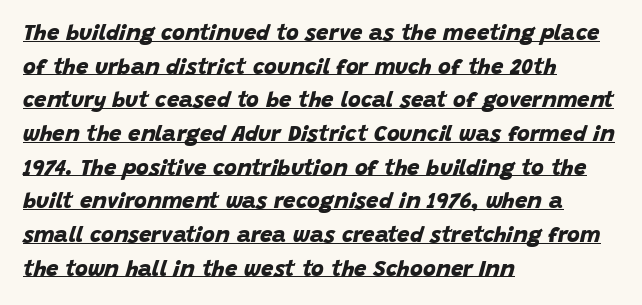
{"bold": "yes", "underline": "yes", "align": "left", "line_spacing": "normal", "line_spacing_ratio": 1.53, "letter_spacing": "normal", "letter_spacing_em": 0.0, "glyph_px": 22}
